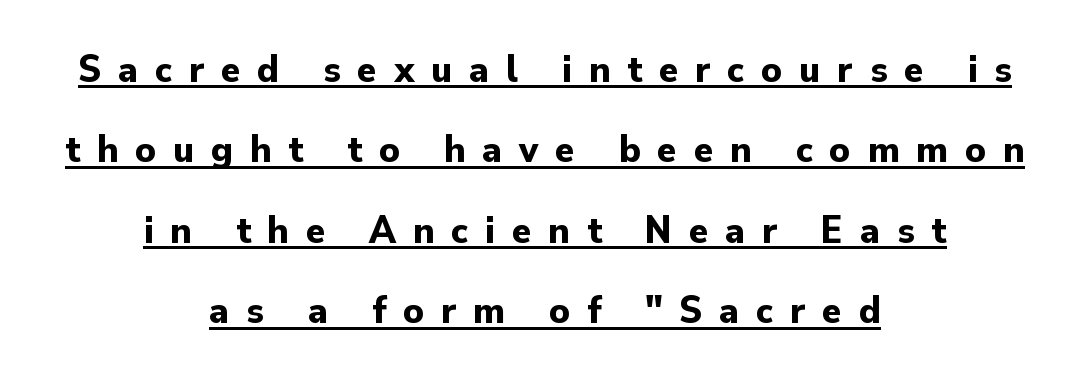
The letterforms stand isolated, each surrounded by extra space. Every stem runs plumb, perpendicular to the baseline. Each letter keeps its own natural width here, so spacing adapts to shape. Somebody hit Ctrl+U on this one — the words are underlined.
